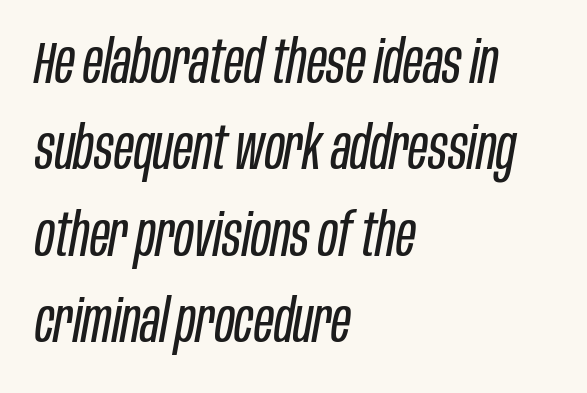
The image shows 60 px regular-weight, condensed type, italic (leaning right); set left-aligned, normal line spacing (1.44x), normal letter spacing, not underlined; low stroke contrast and a large x-height.
